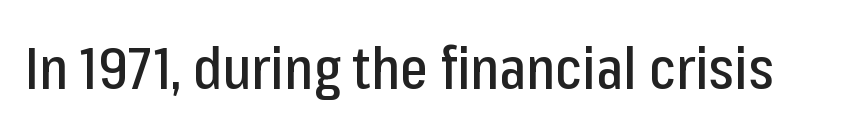
The image shows 59 px condensed sans-serif type, upright; set normal letter spacing, not underlined; low stroke contrast and a medium x-height.
